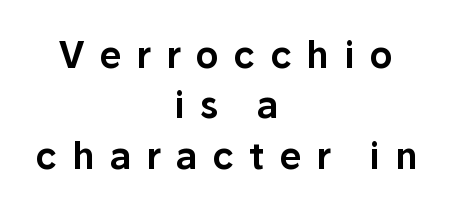
{"serif": "no", "italic": "no", "width": "normal", "stroke_contrast": "low", "x_height": "medium", "monospaced": "no", "underline": "no", "align": "center", "line_spacing": "normal", "line_spacing_ratio": 1.4, "letter_spacing": "wide", "letter_spacing_em": 0.41, "glyph_px": 36}
